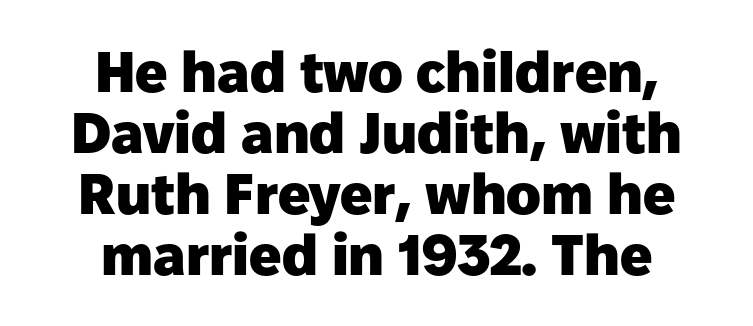
Q: Is the text bold? A: Yes.
Q: Is the text italic (slanted)? A: No, it is upright.
Q: Is the typeface a serif or a sans-serif typeface? A: Sans-serif.
Q: Is the text underlined? A: No.
Q: How is the paragraph aligned? A: Centered.
Q: Is the spacing between letters normal or unusually wide? A: Normal.
Q: Is the spacing between lines tight, normal or loose? A: Tight.
Q: Width (condensed, normal, or wide)? A: Normal.
Q: Stroke contrast? A: Low.
Q: x-height? A: Medium.
Q: Monospaced? A: No.
